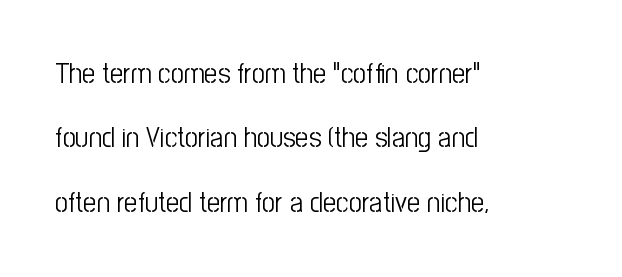
The image shows 29 px light, condensed sans-serif type, upright; set left-aligned, loose line spacing (2.22x), normal letter spacing, not underlined; low stroke contrast and a medium x-height.
